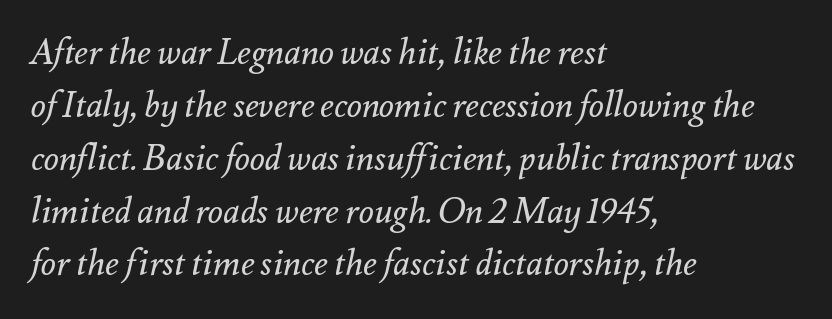
{"italic": "yes", "lean": "right", "slant_degrees": 12, "bold": "no", "weight": "regular", "width": "normal", "stroke_contrast": "medium", "x_height": "small", "monospaced": "no", "underline": "no", "align": "left", "line_spacing": "normal", "line_spacing_ratio": 1.51, "letter_spacing": "normal", "letter_spacing_em": 0.0, "glyph_px": 35}
